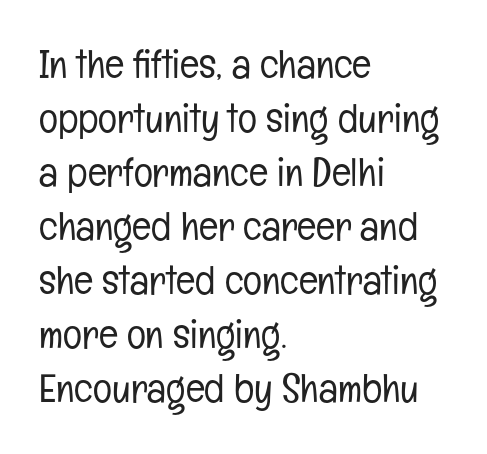
{"serif": "no", "italic": "no", "bold": "no", "weight": "light", "width": "condensed", "stroke_contrast": "low", "x_height": "medium", "monospaced": "no", "underline": "no", "align": "left", "line_spacing": "normal", "line_spacing_ratio": 1.35, "letter_spacing": "normal", "letter_spacing_em": 0.0, "glyph_px": 40}
